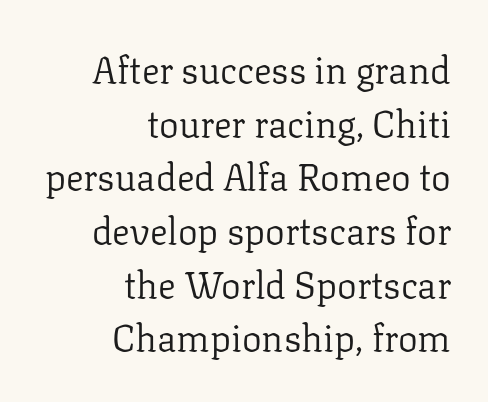
The image shows 37 px regular-weight serif type, upright; set right-aligned, normal line spacing (1.45x), normal letter spacing, not underlined; low stroke contrast and a medium x-height.
